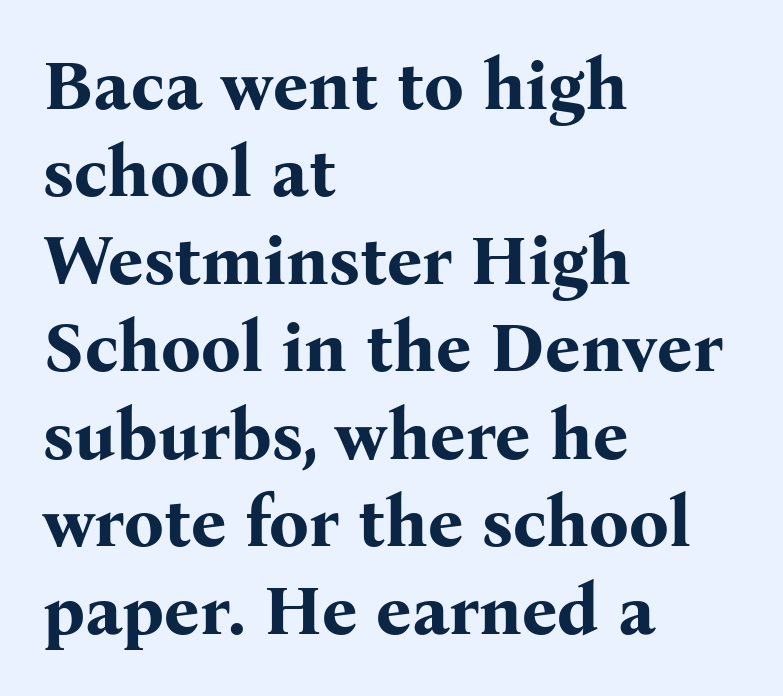
Q: Is the text bold? A: Yes.
Q: Is the text italic (slanted)? A: No, it is upright.
Q: Is the typeface a serif or a sans-serif typeface? A: Serif.
Q: Is the text underlined? A: No.
Q: How is the paragraph aligned? A: Left-aligned.
Q: Is the spacing between letters normal or unusually wide? A: Normal.
Q: Is the spacing between lines tight, normal or loose? A: Normal.
Q: Width (condensed, normal, or wide)? A: Normal.
Q: Stroke contrast? A: Medium.
Q: x-height? A: Medium.
Q: Monospaced? A: No.
